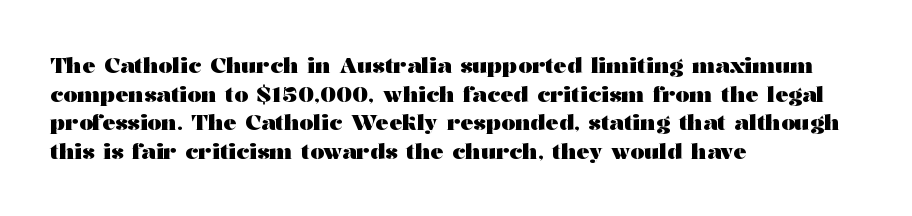
Q: Is the text bold? A: Yes.
Q: Is the text italic (slanted)? A: No, it is upright.
Q: Is the text underlined? A: No.
Q: How is the paragraph aligned? A: Left-aligned.
Q: Is the spacing between letters normal or unusually wide? A: Normal.
Q: Is the spacing between lines tight, normal or loose? A: Normal.
